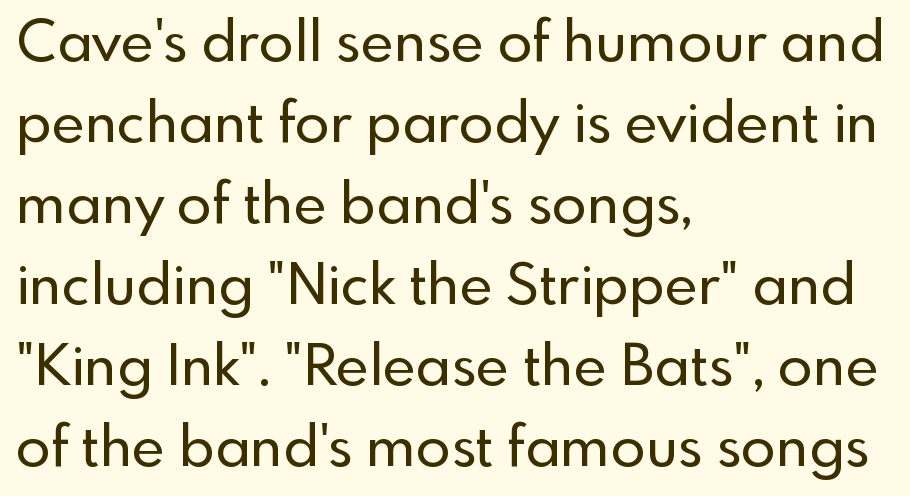
The font's upright variant was chosen for this text. The block of text has a typical density, with ordinary space between rows. You could call the tracking neutral — neither tight nor loose. Check where the strokes stop: nothing finishes them off — pure sans. The face used here is proportionally spaced, like ordinary book or web type.
